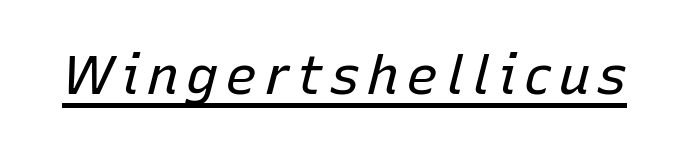
The image shows 54 px regular-weight type, italic (leaning right); set underlined; low stroke contrast and a medium x-height.
